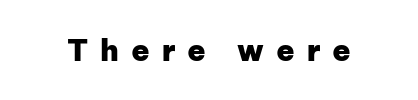
{"serif": "no", "italic": "no", "bold": "yes", "weight": "heavy", "width": "normal", "stroke_contrast": "low", "x_height": "medium", "monospaced": "no", "underline": "no", "letter_spacing": "wide", "letter_spacing_em": 0.4, "glyph_px": 30}
